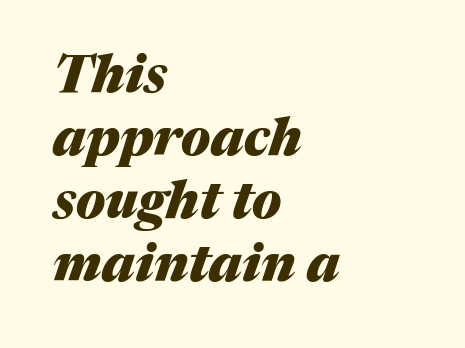
{"italic": "yes", "lean": "right", "slant_degrees": 17, "bold": "yes", "weight": "heavy", "width": "normal", "stroke_contrast": "medium", "x_height": "medium", "monospaced": "no", "underline": "no", "align": "left", "line_spacing_ratio": 1.21, "letter_spacing": "normal", "letter_spacing_em": 0.0, "glyph_px": 52}
